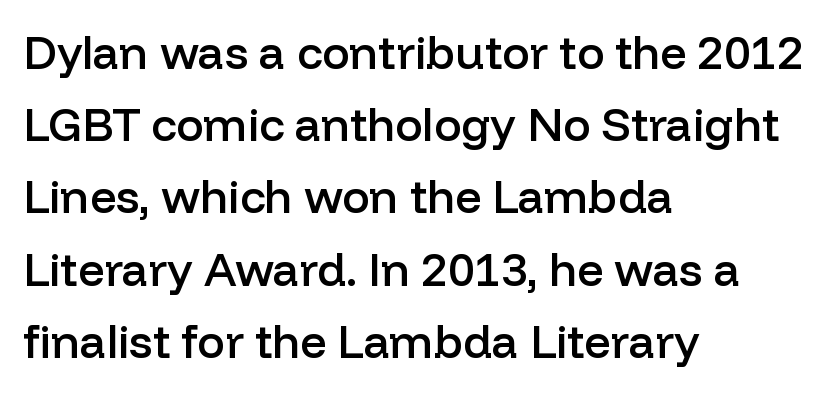
The image shows 46 px semibold sans-serif type, upright; set left-aligned, normal line spacing (1.57x), normal letter spacing, not underlined; low stroke contrast and a medium x-height.
